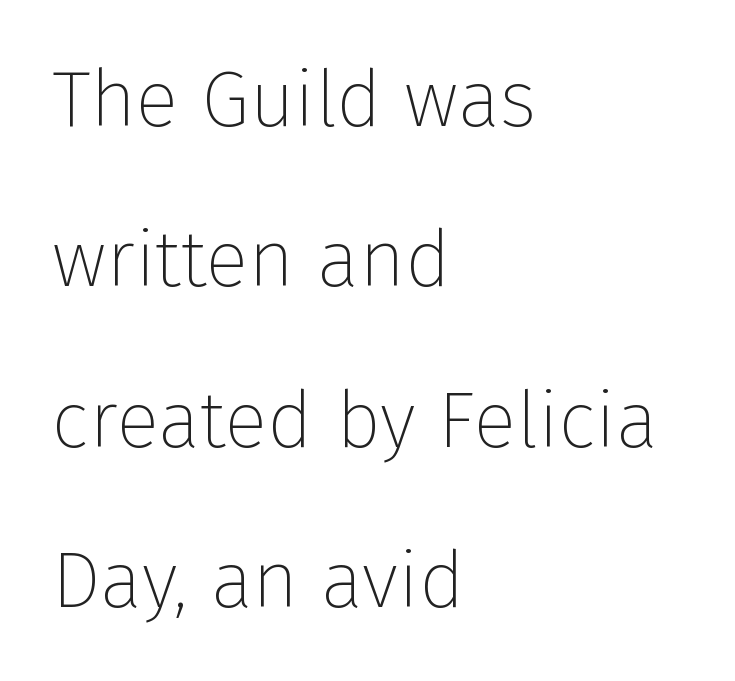
The image shows 79 px thin sans-serif type, upright; set left-aligned, loose line spacing (2.03x), normal letter spacing, not underlined; low stroke contrast and a medium x-height.
